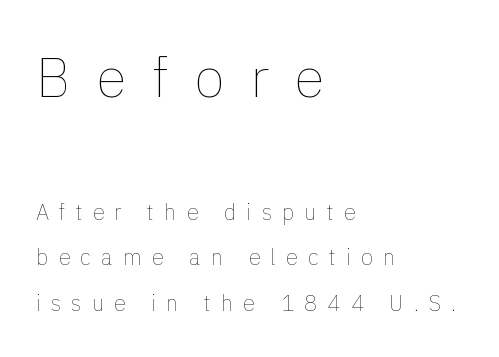
Q: Is the text bold? A: No.
Q: Is the text italic (slanted)? A: No, it is upright.
Q: Is the text underlined? A: No.
Q: How is the paragraph aligned? A: Left-aligned.
Q: Is the spacing between letters normal or unusually wide? A: Unusually wide.
Q: Is the spacing between lines tight, normal or loose? A: Loose.
Q: Which block of text is set in a larger size, the first (top) or the second (bottom)? A: The first (top) one.
Q: Width (condensed, normal, or wide)? A: Normal.
Q: Stroke contrast? A: Low.
Q: x-height? A: Medium.
Q: Monospaced? A: No.
